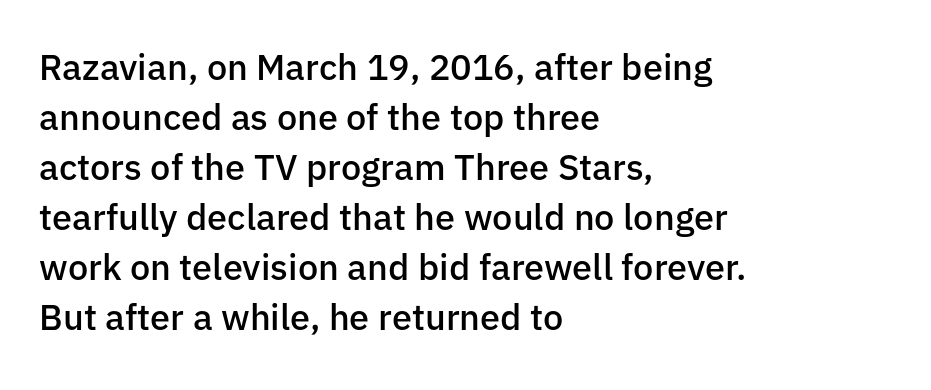
The image shows 36 px semibold sans-serif type, upright; set left-aligned, normal line spacing (1.39x), normal letter spacing, not underlined; low stroke contrast and a medium x-height.
